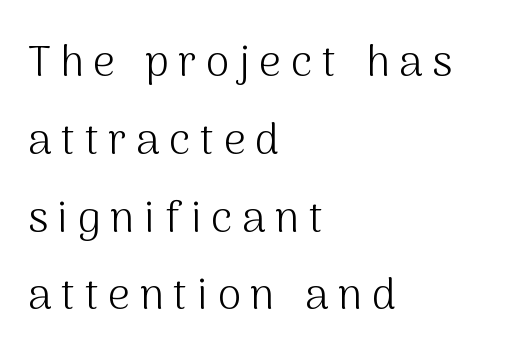
Unlike italic type, these characters show no tilt at all. A typesetter would call this heavily tracked-out type. Classification — sans serif. The passage shown is typed in a proportional face where columns would drift. This rendering uses left alignment, leaving the right contour irregular.
